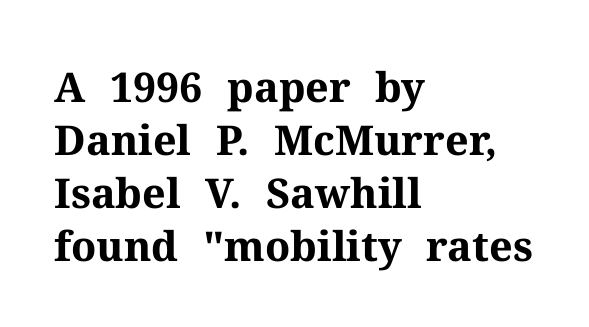
{"serif": "yes", "italic": "no", "bold": "yes", "weight": "bold", "width": "normal", "stroke_contrast": "medium", "x_height": "medium", "monospaced": "no", "underline": "no", "align": "left", "line_spacing": "normal", "line_spacing_ratio": 1.29, "letter_spacing": "normal", "letter_spacing_em": 0.0, "glyph_px": 41}
